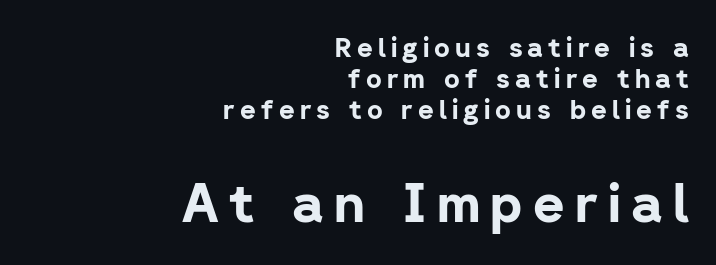
{"serif": "no", "italic": "no", "bold": "yes", "weight": "bold", "width": "normal", "stroke_contrast": "low", "x_height": "medium", "monospaced": "no", "underline": "no", "align": "right", "line_spacing": "tight", "line_spacing_ratio": 1.14, "larger_block": "second", "size_ratio": 2.0, "glyph_px": 54}
